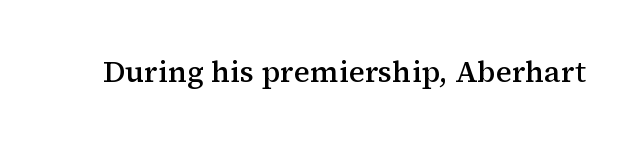
{"serif": "yes", "italic": "no", "bold": "semi", "weight": "semibold", "width": "normal", "stroke_contrast": "medium", "x_height": "medium", "monospaced": "no", "underline": "no", "letter_spacing": "normal", "letter_spacing_em": 0.0, "glyph_px": 30}
